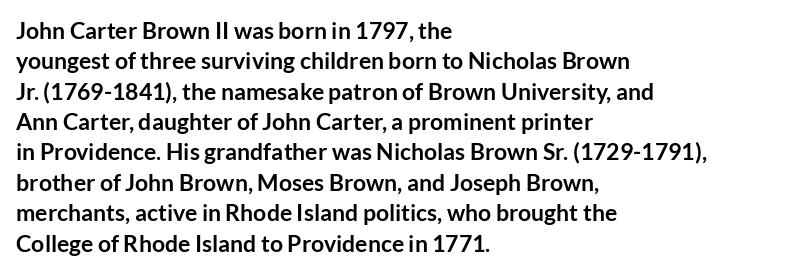
The image shows 23 px bold type, upright; set left-aligned, normal line spacing (1.32x), normal letter spacing, not underlined.
